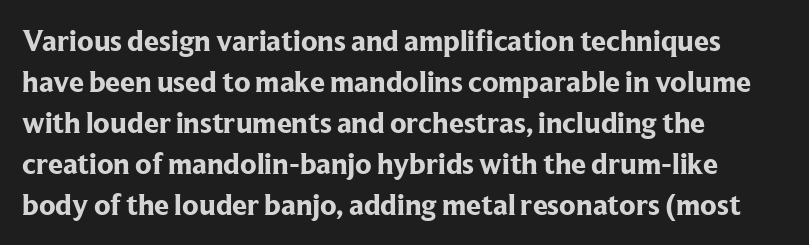
The image shows 30 px bold serif type, upright; set left-aligned, normal line spacing (1.37x), normal letter spacing, not underlined; low stroke contrast and a medium x-height.
